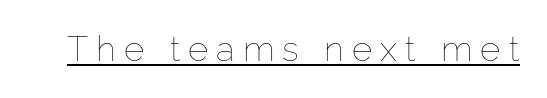
{"italic": "no", "bold": "no", "weight": "thin", "width": "normal", "stroke_contrast": "low", "x_height": "medium", "monospaced": "no", "underline": "yes", "letter_spacing": "wide", "letter_spacing_em": 0.23, "glyph_px": 35}
